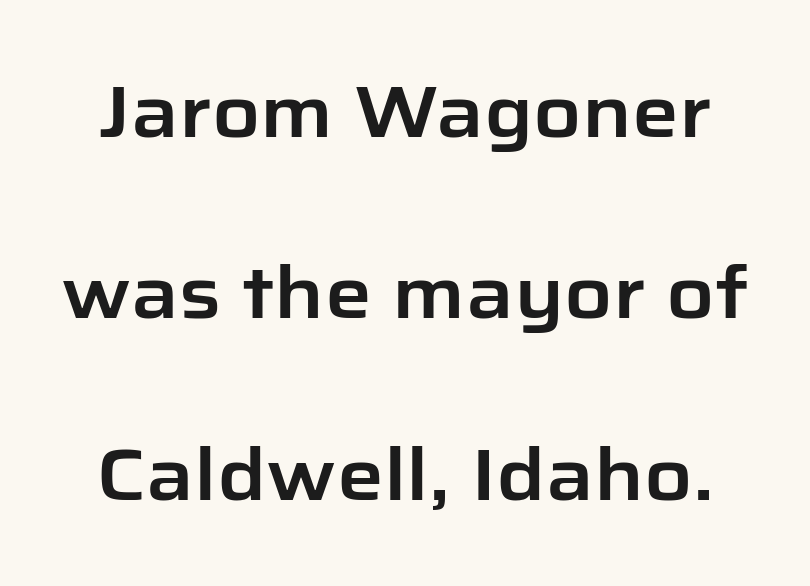
{"serif": "no", "italic": "no", "width": "normal", "stroke_contrast": "low", "x_height": "medium", "monospaced": "no", "underline": "no", "line_spacing": "loose", "line_spacing_ratio": 2.45, "letter_spacing": "normal", "letter_spacing_em": 0.0, "glyph_px": 74}
